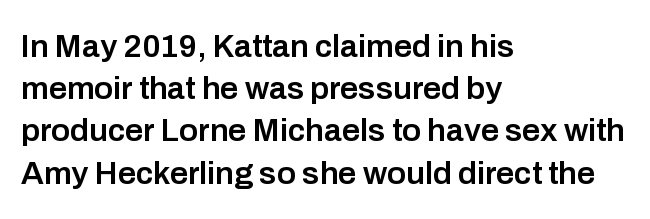
The image shows 32 px semibold sans-serif type, upright; set left-aligned, normal line spacing (1.32x), normal letter spacing, not underlined; low stroke contrast and a medium x-height.
